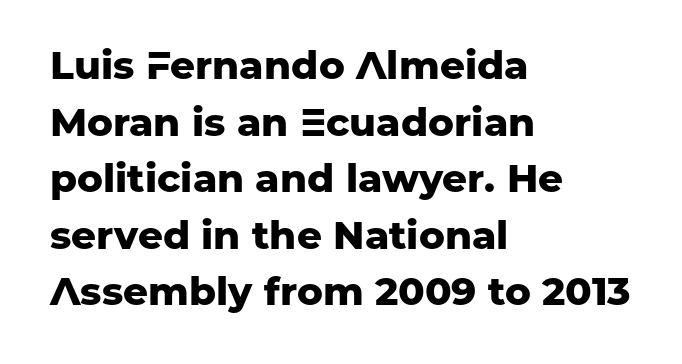
The rendering uses a moderate line-height, typical for paragraphs. Does the weight exceed regular? Yes, all the way to bold. You could call the tracking neutral — neither tight nor loose. Decoration check: the copy has no underline. If you drew a ruler down the left edge, every line would touch it.
